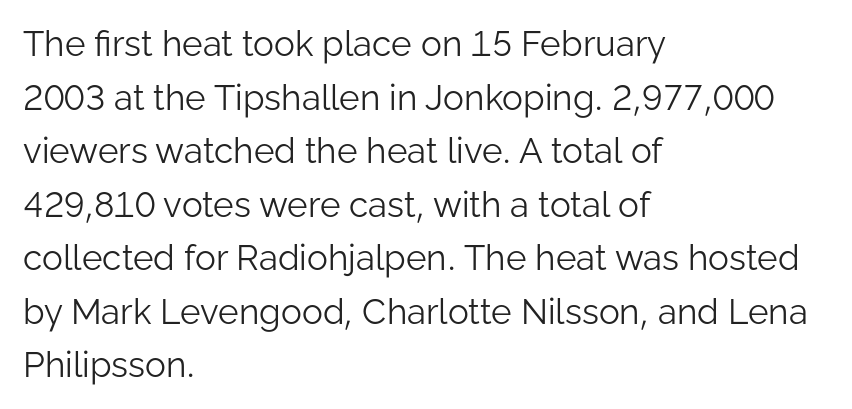
The image shows 35 px light sans-serif type, upright; set left-aligned, normal line spacing (1.53x), normal letter spacing, not underlined; low stroke contrast and a medium x-height.
